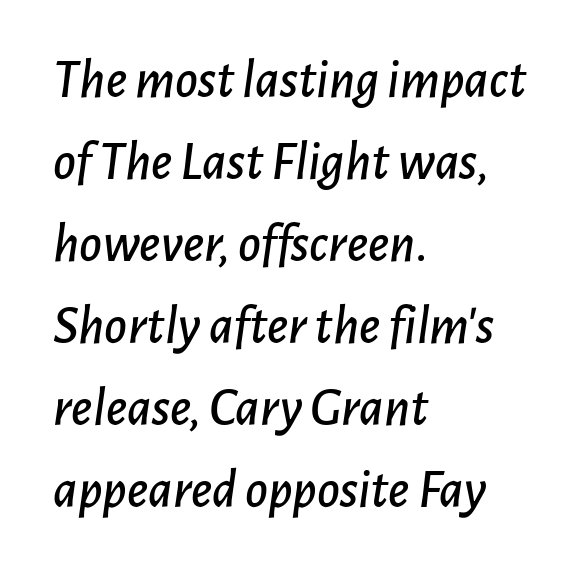
The line texture is even and compact thanks to regular tracking. Each letter keeps its own natural width here, so spacing adapts to shape. No word sits above an underline. Students, observe: this is what conventionally led text looks like. Typeset ragged right — the left edge is the straight one. The text carries the slant typical of an italic or oblique font.
